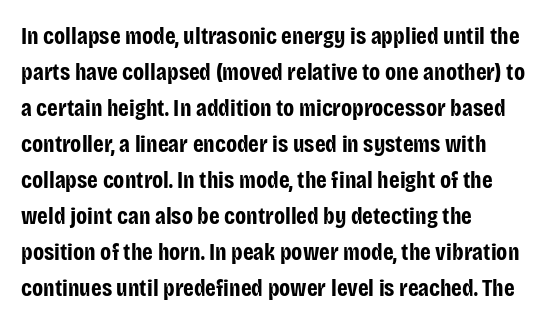
Q: Is the text bold? A: Yes.
Q: Is the text italic (slanted)? A: No, it is upright.
Q: Is the text underlined? A: No.
Q: How is the paragraph aligned? A: Left-aligned.
Q: Is the spacing between letters normal or unusually wide? A: Normal.
Q: Is the spacing between lines tight, normal or loose? A: Normal.
